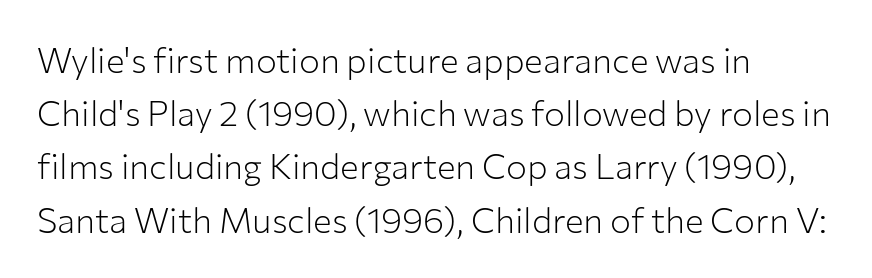
Q: Is the text bold? A: No.
Q: Is the text italic (slanted)? A: No, it is upright.
Q: Is the typeface a serif or a sans-serif typeface? A: Sans-serif.
Q: Is the text underlined? A: No.
Q: How is the paragraph aligned? A: Left-aligned.
Q: Is the spacing between letters normal or unusually wide? A: Normal.
Q: Is the spacing between lines tight, normal or loose? A: Normal.
Q: Width (condensed, normal, or wide)? A: Normal.
Q: Stroke contrast? A: Low.
Q: x-height? A: Medium.
Q: Monospaced? A: No.
